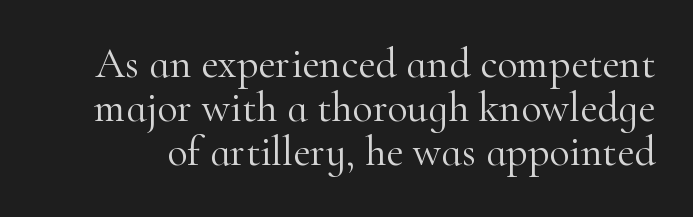
Q: Is the text bold? A: No.
Q: Is the text italic (slanted)? A: No, it is upright.
Q: Is the typeface a serif or a sans-serif typeface? A: Serif.
Q: Is the text underlined? A: No.
Q: Is the spacing between letters normal or unusually wide? A: Normal.
Q: Is the spacing between lines tight, normal or loose? A: Tight.
Q: Width (condensed, normal, or wide)? A: Normal.
Q: Stroke contrast? A: High.
Q: x-height? A: Small.
Q: Monospaced? A: No.
